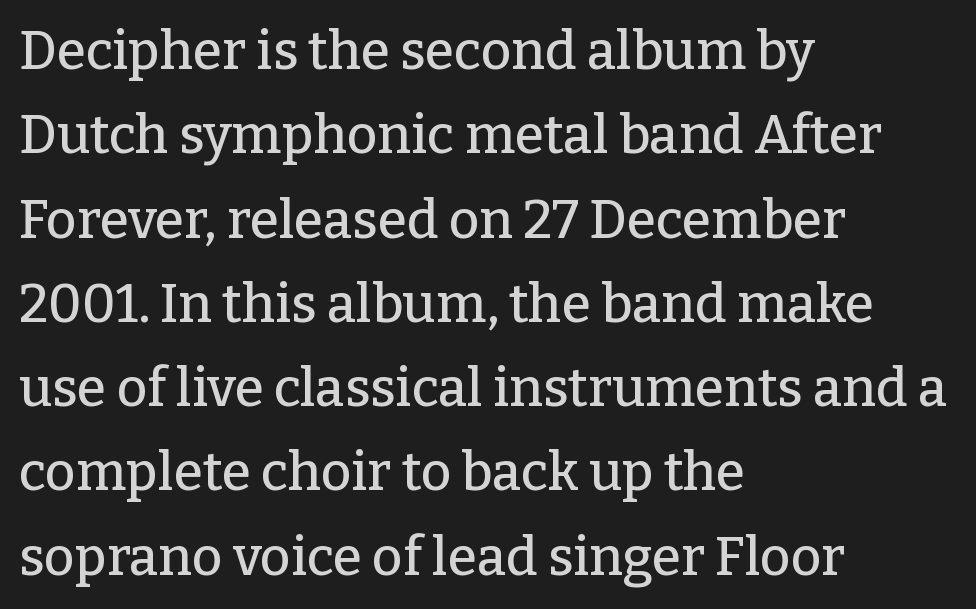
{"serif": "yes", "italic": "no", "width": "normal", "stroke_contrast": "low", "x_height": "medium", "monospaced": "no", "underline": "no", "align": "left", "line_spacing": "normal", "line_spacing_ratio": 1.59, "letter_spacing": "normal", "letter_spacing_em": 0.0, "glyph_px": 53}
